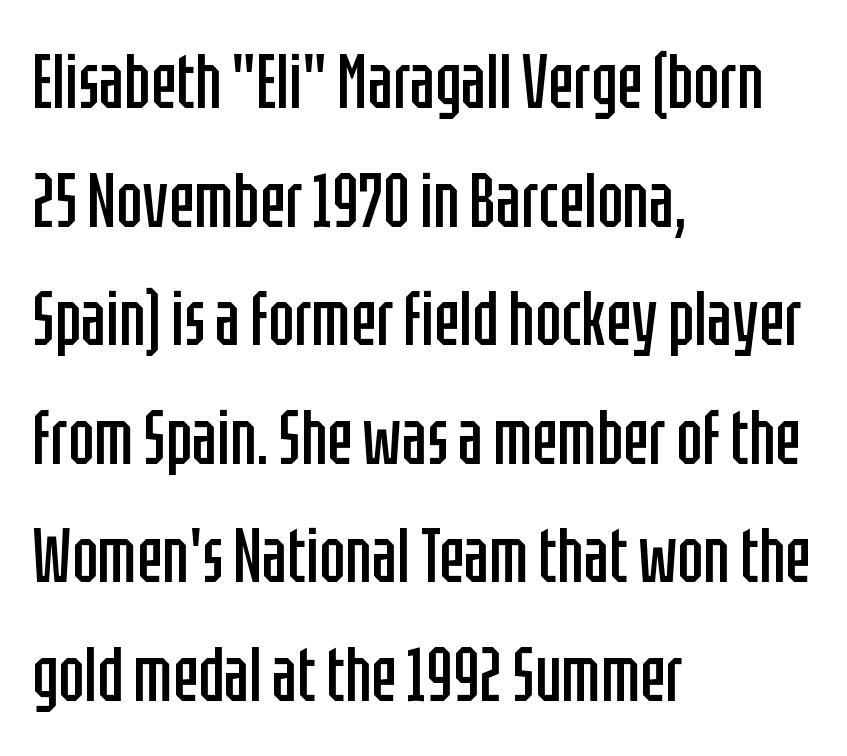
Q: Is the text bold? A: No.
Q: Is the text italic (slanted)? A: No, it is upright.
Q: Is the typeface a serif or a sans-serif typeface? A: Sans-serif.
Q: Is the text underlined? A: No.
Q: How is the paragraph aligned? A: Left-aligned.
Q: Is the spacing between letters normal or unusually wide? A: Normal.
Q: Is the spacing between lines tight, normal or loose? A: Normal.
Q: Width (condensed, normal, or wide)? A: Condensed.
Q: Stroke contrast? A: Low.
Q: x-height? A: Large.
Q: Monospaced? A: No.
